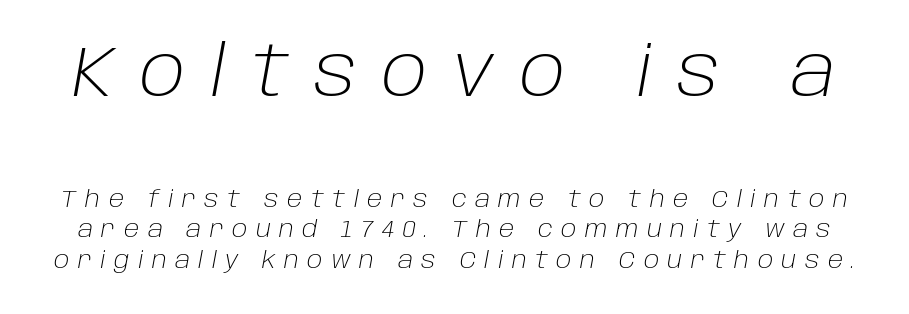
Q: Is the text bold? A: No.
Q: Is the text italic (slanted)? A: Yes, it leans right by about 10 degrees.
Q: Is the text underlined? A: No.
Q: Is the spacing between letters normal or unusually wide? A: Unusually wide.
Q: Is the spacing between lines tight, normal or loose? A: Normal.
Q: Which block of text is set in a larger size, the first (top) or the second (bottom)? A: The first (top) one.
Q: Width (condensed, normal, or wide)? A: Normal.
Q: Stroke contrast? A: Low.
Q: x-height? A: Large.
Q: Monospaced? A: No.
